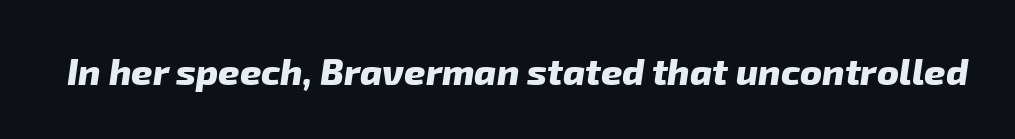
Q: Is the text bold? A: Yes.
Q: Is the typeface a serif or a sans-serif typeface? A: Sans-serif.
Q: Is the text underlined? A: No.
Q: Is the spacing between letters normal or unusually wide? A: Normal.
Q: Width (condensed, normal, or wide)? A: Normal.
Q: Stroke contrast? A: Low.
Q: x-height? A: Medium.
Q: Monospaced? A: No.
